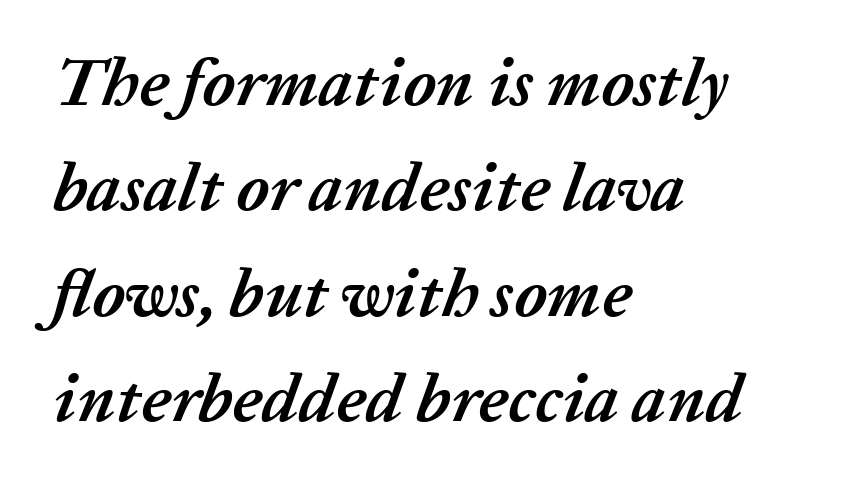
The image shows 68 px semibold type, italic (leaning right); set left-aligned, normal line spacing (1.55x), normal letter spacing, not underlined; low stroke contrast and a medium x-height.
